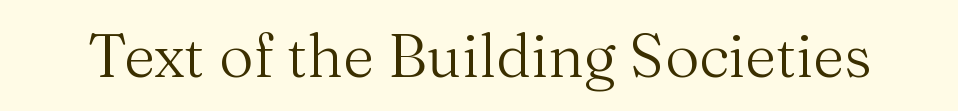
{"serif": "yes", "italic": "no", "bold": "no", "weight": "regular", "width": "normal", "stroke_contrast": "medium", "x_height": "medium", "monospaced": "no", "underline": "no", "letter_spacing": "normal", "letter_spacing_em": 0.0, "glyph_px": 60}
